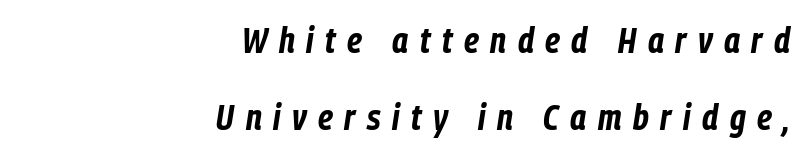
Rule under the text: the space is simply empty. Varying glyph widths throughout — classic text-font behaviour. The rendering inserts visible extra space after every character. Is there much room between lines? Yes — plenty of vertical air separates them. A full-strength bold gives these letters their thick strokes.
